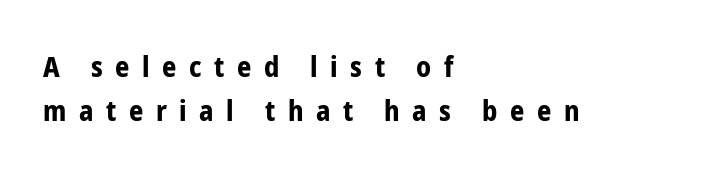
Proportional: the letters do not fall into vertical columns. The lines sit at an ordinary, default distance from one another. Does extra space separate the letters? Yes, quite a lot of it. Underline: absent.
